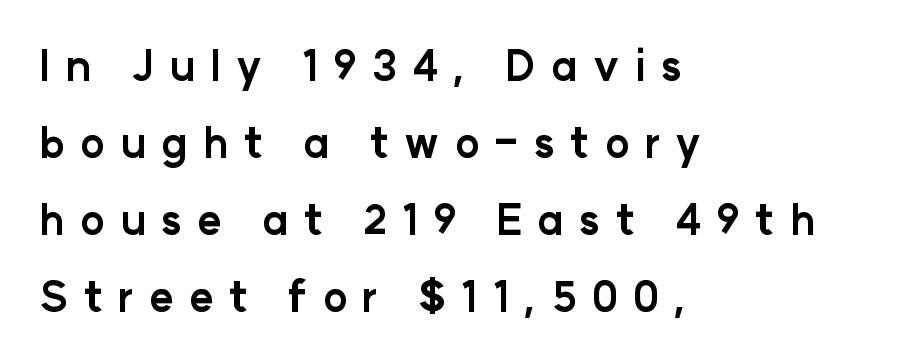
{"serif": "no", "italic": "no", "bold": "yes", "weight": "bold", "width": "normal", "stroke_contrast": "low", "x_height": "medium", "monospaced": "no", "underline": "no", "align": "left", "line_spacing_ratio": 1.88, "letter_spacing": "wide", "letter_spacing_em": 0.37, "glyph_px": 41}
